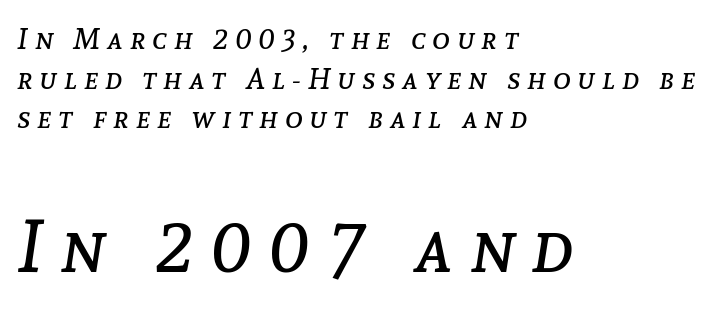
In terms of leading, this rendering sits right in the middle. Quick note: underline off. Characters follow at a spacing far wider than the type designer built in. The specimen reads as italic at a glance. Bigger letters appear in the bottom chunk; the top chunk is reduced. Notice how the passage keeps a crisp vertical edge on the left only.
